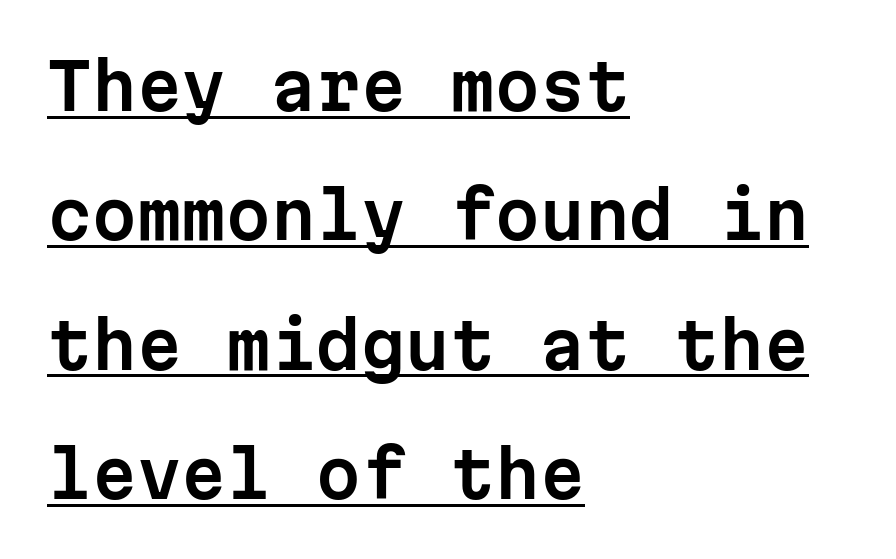
{"serif": "no", "italic": "no", "width": "normal", "stroke_contrast": "low", "x_height": "medium", "monospaced": "yes", "underline": "yes", "align": "left", "line_spacing": "loose", "line_spacing_ratio": 2.02, "letter_spacing": "normal", "letter_spacing_em": 0.0, "glyph_px": 64}
